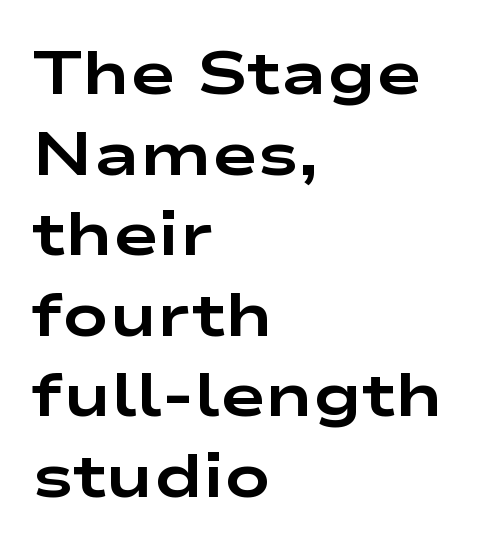
Q: Is the text bold? A: Yes.
Q: Is the text italic (slanted)? A: No, it is upright.
Q: Is the typeface a serif or a sans-serif typeface? A: Sans-serif.
Q: Is the text underlined? A: No.
Q: How is the paragraph aligned? A: Left-aligned.
Q: Is the spacing between letters normal or unusually wide? A: Normal.
Q: Is the spacing between lines tight, normal or loose? A: Normal.
Q: Width (condensed, normal, or wide)? A: Wide.
Q: Stroke contrast? A: Low.
Q: x-height? A: Medium.
Q: Monospaced? A: No.
